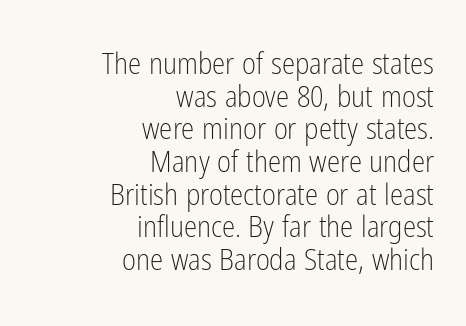
Q: Is the text bold? A: No.
Q: Is the text italic (slanted)? A: No, it is upright.
Q: Is the typeface a serif or a sans-serif typeface? A: Sans-serif.
Q: Is the text underlined? A: No.
Q: How is the paragraph aligned? A: Right-aligned.
Q: Is the spacing between letters normal or unusually wide? A: Normal.
Q: Is the spacing between lines tight, normal or loose? A: Tight.
Q: Width (condensed, normal, or wide)? A: Condensed.
Q: Stroke contrast? A: Low.
Q: x-height? A: Medium.
Q: Monospaced? A: No.
